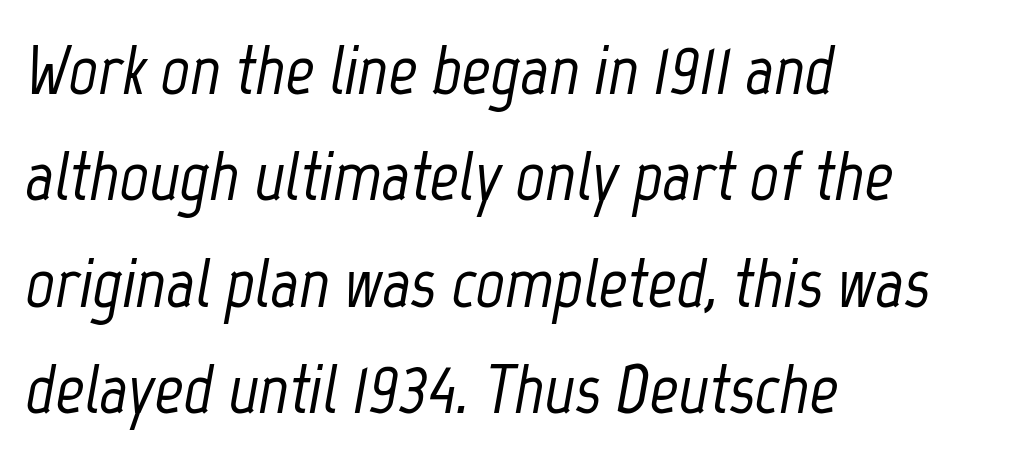
Style check: oblique. The words here are not underlined. Leading: standard. The passage shown is typed in a proportional face where columns would drift. What stands out about the letter spacing? Nothing — it is the standard amount. The setting favours the left margin, as ordinary paragraphs usually do.
